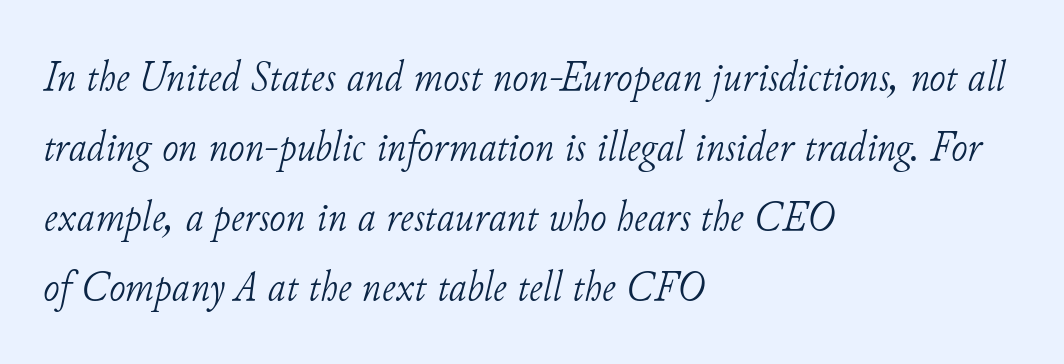
The image shows 44 px light serif type, italic (leaning right); set left-aligned, normal line spacing (1.59x), normal letter spacing, not underlined; low stroke contrast and a small x-height.
